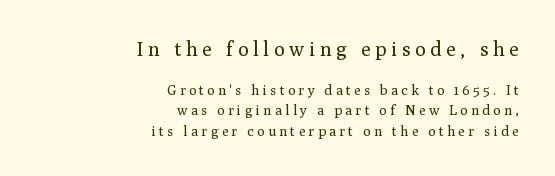
{"italic": "no", "bold": "no", "underline": "no", "align": "right", "line_spacing": "normal", "line_spacing_ratio": 1.45, "letter_spacing": "wide", "letter_spacing_em": 0.23, "larger_block": "first", "size_ratio": 1.43, "glyph_px": 20}
